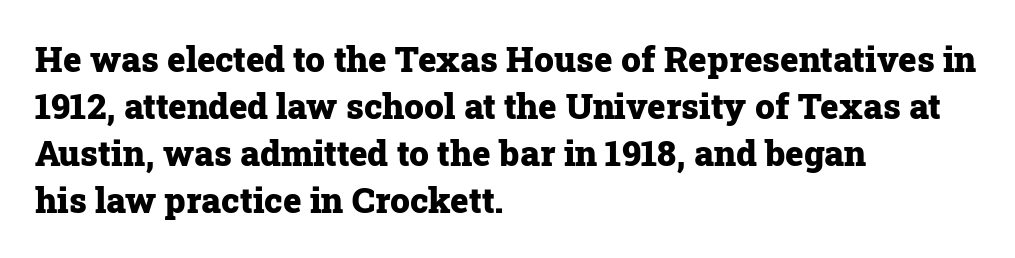
The image shows 35 px heavy serif type, upright; set left-aligned, normal line spacing (1.34x), normal letter spacing, not underlined; low stroke contrast and a medium x-height.
